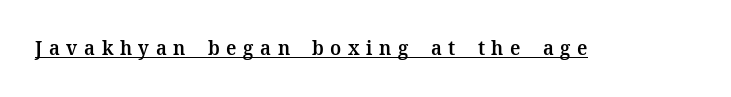
The rendered words wear a rule along their underside. The type sits square on the baseline with zero lean. Caption: expanded tracking, letters set apart. Is the type bold? Partly — it's a semibold, heavier than regular but not fully bold.
